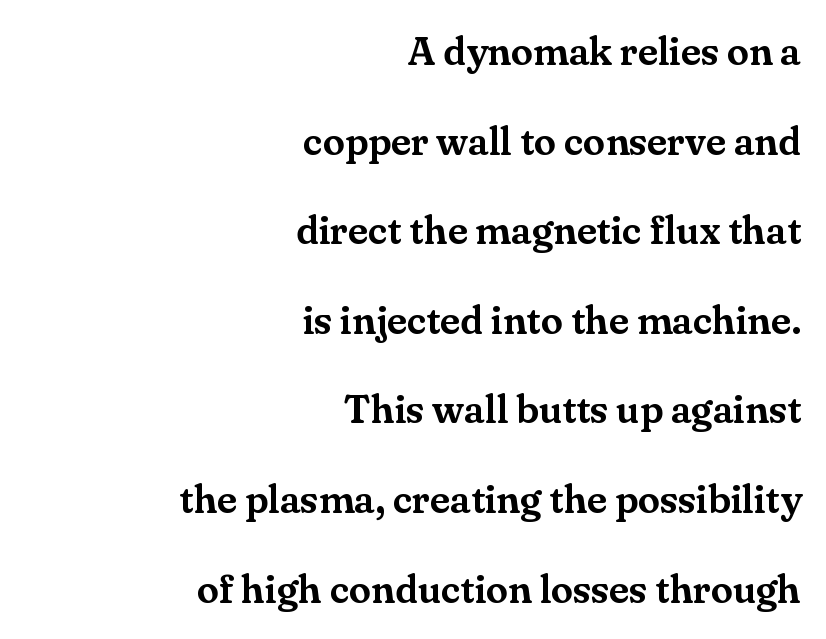
The face used here is seriffed, in the tradition of book romans. Each new line begins a long way beneath the previous one. Between one letter and the next there's only the usual sliver of space. Compared with a flush-left layout, this one pins lines to the opposite, right side.
